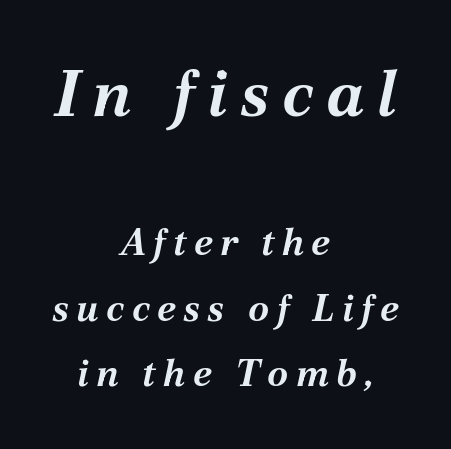
The image shows 66 px bold type, italic (leaning right); set centered, line spacing 1.73x, not underlined; the first (top) block is 1.74x larger; medium stroke contrast and a medium x-height.
